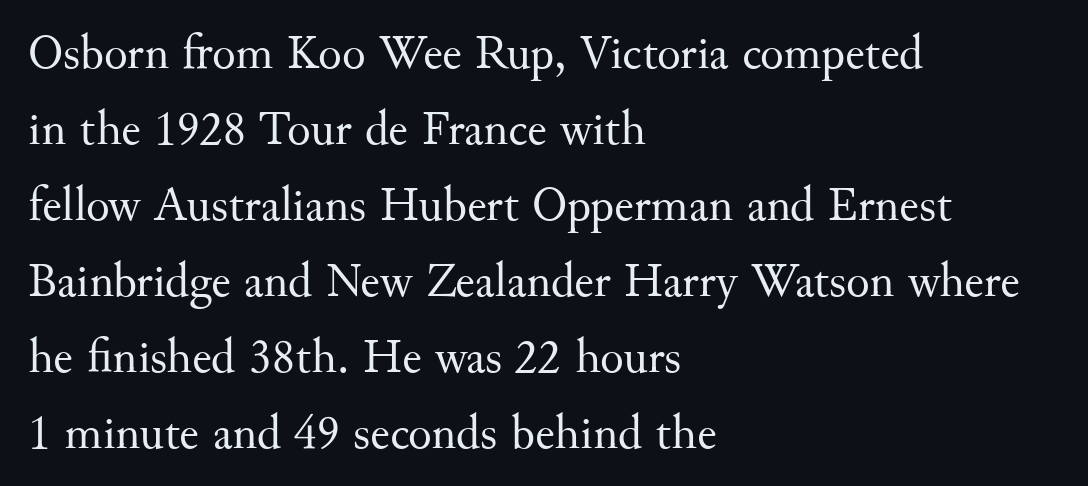
The image shows 49 px regular-weight serif type, upright; set left-aligned, normal line spacing (1.55x), normal letter spacing, not underlined; medium stroke contrast and a small x-height.
